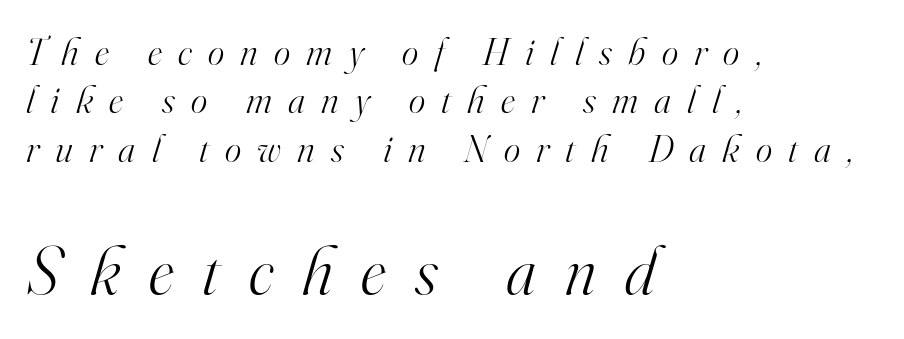
The image shows 69 px light serif type, italic (leaning right); set left-aligned, line spacing 1.24x, unusually wide letter spacing (+0.42 em), not underlined; the second (bottom) block is 1.77x larger; high stroke contrast and a small x-height.
